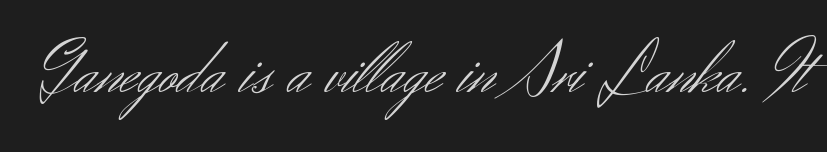
{"serif": "no", "bold": "no", "weight": "light", "width": "normal", "stroke_contrast": "medium", "x_height": "small", "monospaced": "no", "underline": "no", "letter_spacing": "normal", "letter_spacing_em": 0.0, "glyph_px": 75}
